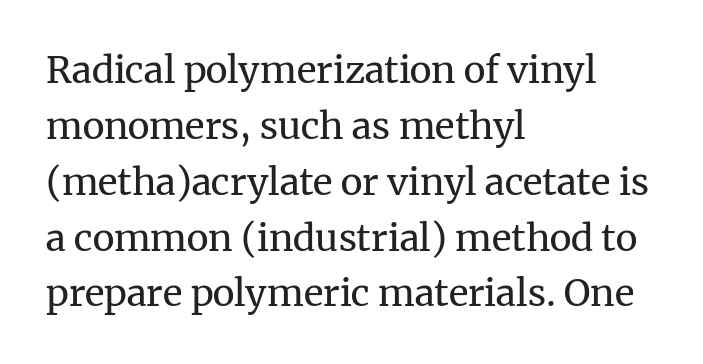
{"serif": "yes", "italic": "no", "bold": "no", "weight": "regular", "width": "normal", "stroke_contrast": "medium", "x_height": "medium", "monospaced": "no", "underline": "no", "align": "left", "line_spacing": "normal", "line_spacing_ratio": 1.51, "letter_spacing": "normal", "letter_spacing_em": 0.0, "glyph_px": 37}
